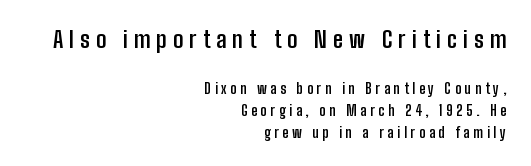
Q: Is the text bold? A: Yes.
Q: Is the text italic (slanted)? A: No, it is upright.
Q: Is the text underlined? A: No.
Q: How is the paragraph aligned? A: Right-aligned.
Q: Is the spacing between letters normal or unusually wide? A: Unusually wide.
Q: Is the spacing between lines tight, normal or loose? A: Normal.
Q: Which block of text is set in a larger size, the first (top) or the second (bottom)? A: The first (top) one.
